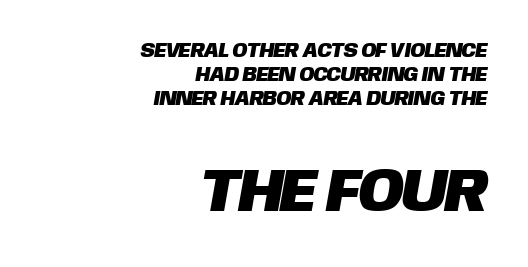
{"serif": "no", "width": "normal", "stroke_contrast": "low", "x_height": "large", "monospaced": "no", "underline": "no", "align": "right", "line_spacing_ratio": 1.2, "letter_spacing": "normal", "letter_spacing_em": 0.0, "larger_block": "second", "size_ratio": 3.05, "glyph_px": 61}
